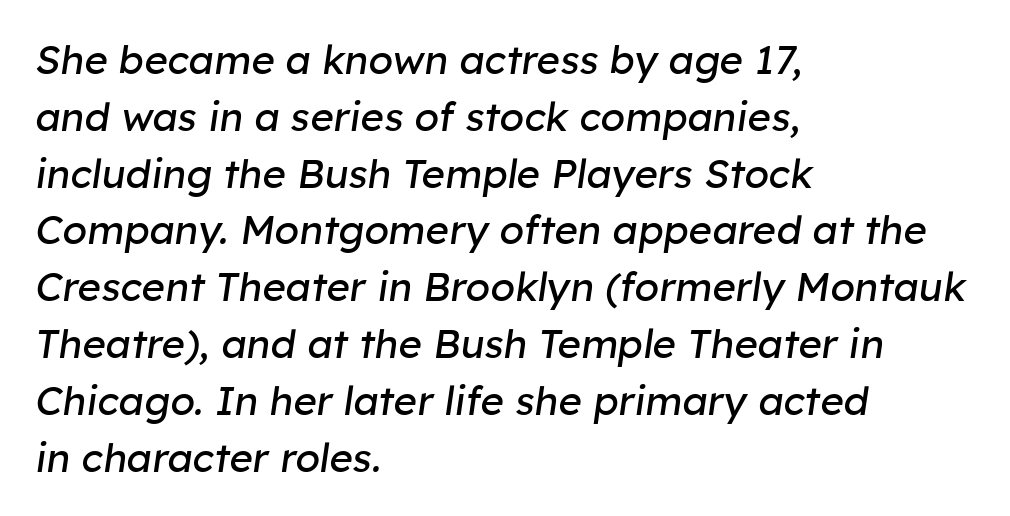
Q: Is the text bold? A: No.
Q: Is the text italic (slanted)? A: Yes, it leans right by about 8 degrees.
Q: Is the text underlined? A: No.
Q: How is the paragraph aligned? A: Left-aligned.
Q: Is the spacing between letters normal or unusually wide? A: Normal.
Q: Is the spacing between lines tight, normal or loose? A: Normal.
Q: Width (condensed, normal, or wide)? A: Normal.
Q: Stroke contrast? A: Low.
Q: x-height? A: Medium.
Q: Monospaced? A: No.
